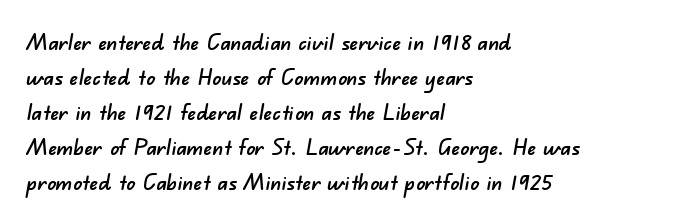
The image shows 22 px text type; set left-aligned, normal line spacing (1.59x), normal letter spacing, not underlined.
